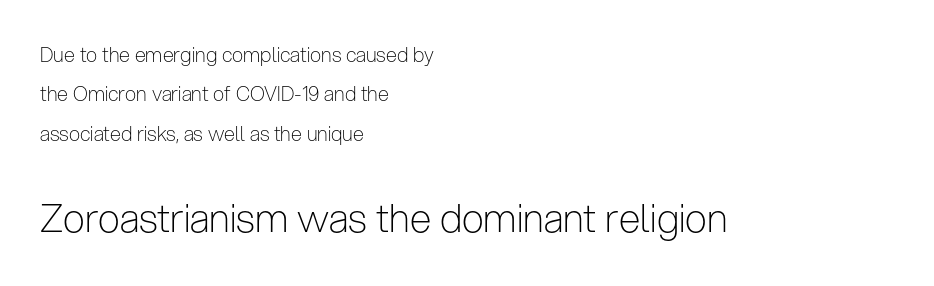
Each letter keeps its own natural width here, so spacing adapts to shape. Which chunk is bigger? The second one — the bottom block dwarfs the top. Plain, unruled lines of type. A sans-serif font was chosen for this passage. You could call the tracking neutral — neither tight nor loose.
